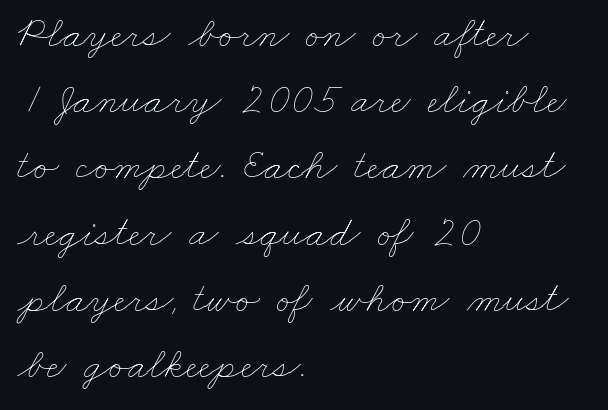
Q: Is the text bold? A: No.
Q: Is the text underlined? A: No.
Q: How is the paragraph aligned? A: Left-aligned.
Q: Is the spacing between letters normal or unusually wide? A: Normal.
Q: Is the spacing between lines tight, normal or loose? A: Normal.
Q: Width (condensed, normal, or wide)? A: Wide.
Q: Stroke contrast? A: Low.
Q: x-height? A: Small.
Q: Monospaced? A: No.
